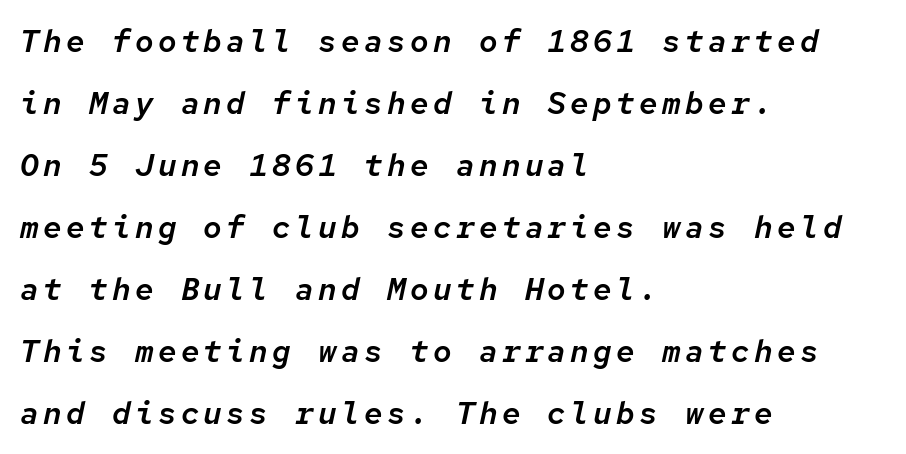
{"italic": "yes", "lean": "right", "slant_degrees": 12, "width": "normal", "stroke_contrast": "low", "x_height": "medium", "monospaced": "yes", "underline": "no", "align": "left", "line_spacing": "loose", "line_spacing_ratio": 2.0, "glyph_px": 31}
